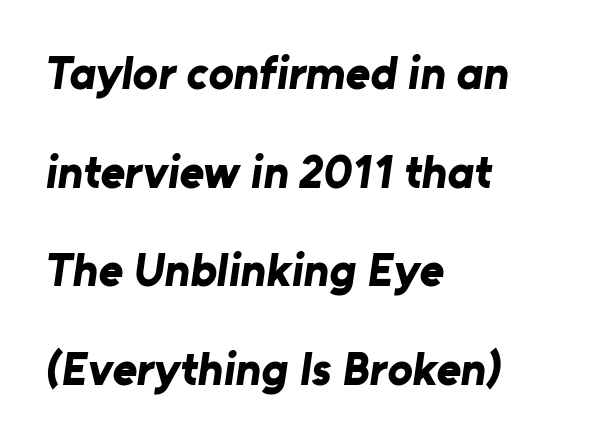
The words here are not underlined. How would I describe the line gaps? Wide and relaxed. Is the letter spacing exaggerated? No — it looks like the ordinary default. The passage is arranged the way most books set body copy — flush left.
